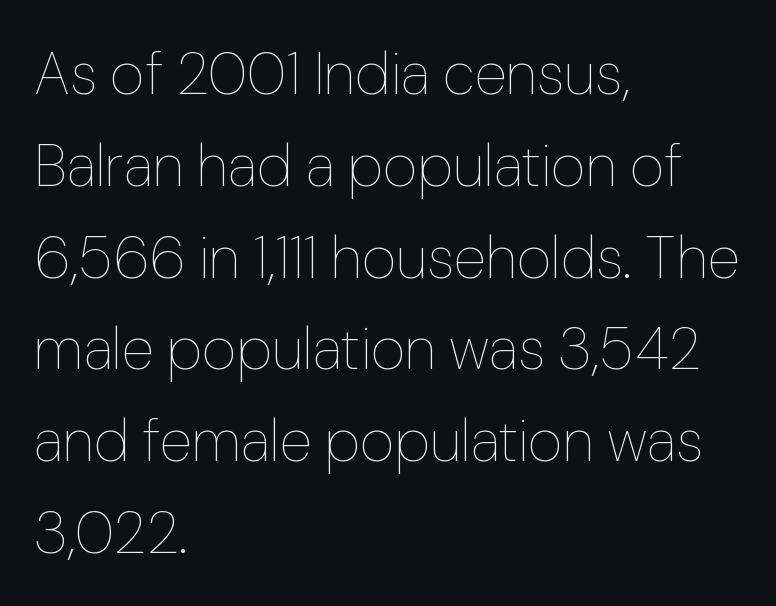
The image shows 60 px thin type, upright; set left-aligned, normal line spacing (1.53x), normal letter spacing, not underlined; low stroke contrast and a medium x-height.
